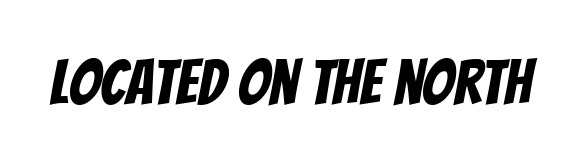
The image shows 63 px condensed sans-serif type; set normal letter spacing, not underlined; low stroke contrast and a large x-height.
